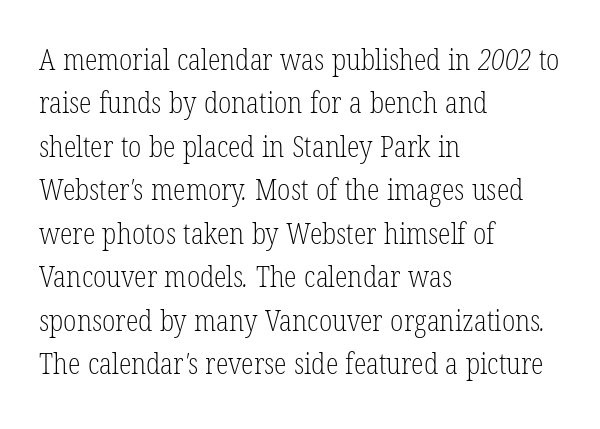
Q: Is the text bold? A: No.
Q: Is the typeface a serif or a sans-serif typeface? A: Serif.
Q: Is the text underlined? A: No.
Q: How is the paragraph aligned? A: Left-aligned.
Q: Is the spacing between letters normal or unusually wide? A: Normal.
Q: Is the spacing between lines tight, normal or loose? A: Normal.
Q: Width (condensed, normal, or wide)? A: Condensed.
Q: Stroke contrast? A: Low.
Q: x-height? A: Medium.
Q: Monospaced? A: No.
